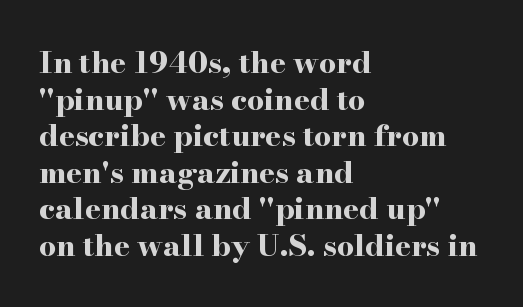
The strip under each line holds only bare page. The passage is arranged the way most books set body copy — flush left. The face used here is rendered with its standard letterfit. Plenty of ink on the page — the face is bold. You could not count columns in this text — the font is proportionally spaced.
